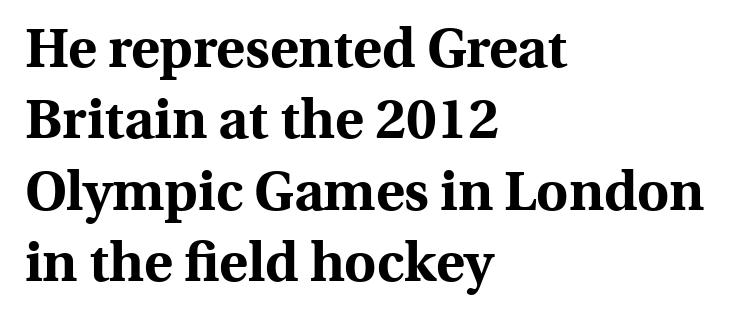
Italic: no, the glyphs are upright roman. A typesetter would label this face a serif. The lines in this sample share a left origin and differ only in where they stop. A full-strength bold gives these letters their thick strokes. Rule under the text: the space is simply empty. The type is set solid horizontally, with unmodified tracking.
